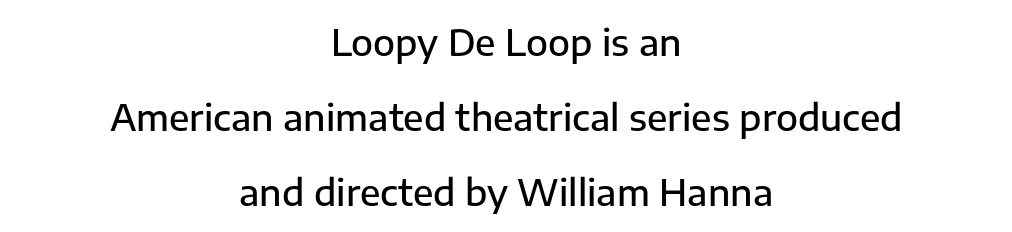
The image shows 36 px semibold sans-serif type, upright; set centered, loose line spacing (2.08x), normal letter spacing, not underlined; low stroke contrast and a medium x-height.
